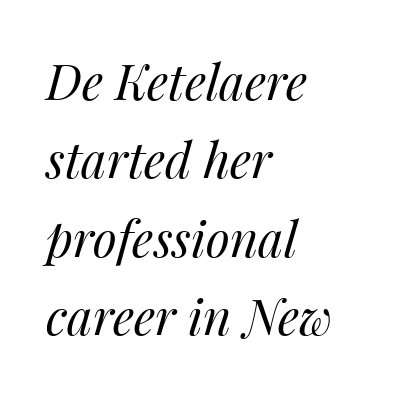
Do the characters align in a grid? No, the font is proportional. The font sits on the lighter half of the weight spectrum, regular included. The lettering tilts uniformly, giving the passage an italic look. Honestly, the letter spacing is just normal — you wouldn't notice it. Evenly set lines give the paragraph a standard silhouette.
